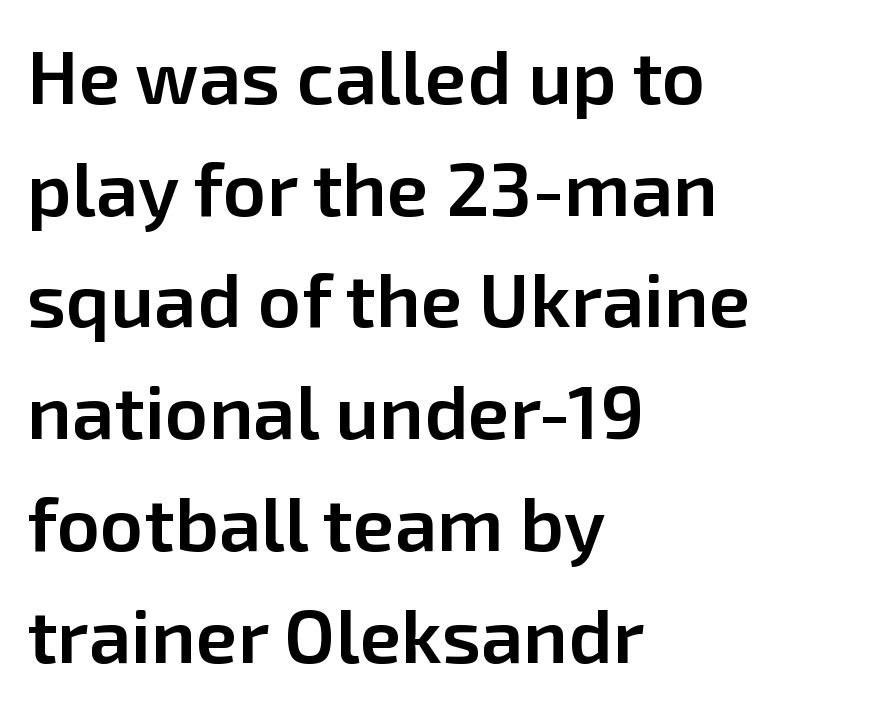
Line starts are locked; line ends wander. Look at the bottom of the vertical strokes: they stop flat, with no serifs. The typesetting leans somewhat heavy: a semibold. Characters remain perfectly vertical along every line. The face used here is rendered with its standard letterfit. Proportional: the letters do not fall into vertical columns.
